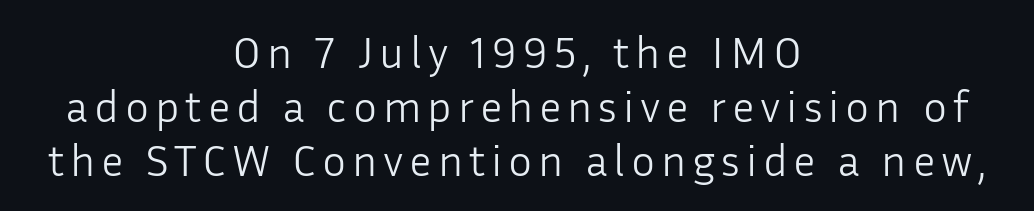
This is the regular roman posture of the typeface. The letters advance in unequal steps, a hallmark of proportional type. Is the type heavy? It reads as light-to-regular instead. Visually the block forms a symmetrical silhouette, jagged on both flanks.
